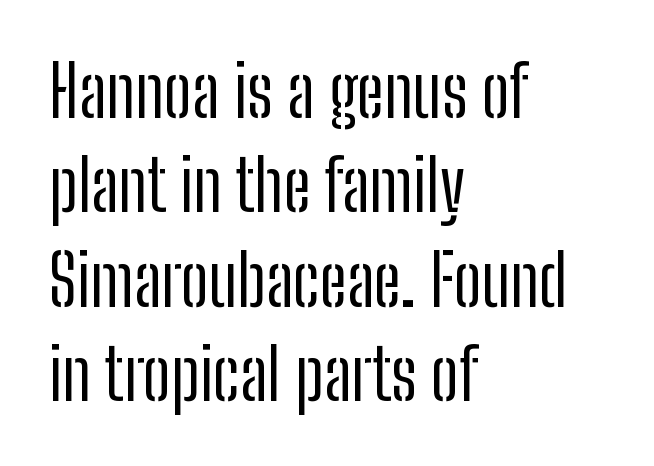
{"serif": "no", "italic": "no", "bold": "no", "weight": "regular", "width": "condensed", "stroke_contrast": "low", "x_height": "medium", "monospaced": "no", "underline": "no", "align": "left", "line_spacing": "normal", "line_spacing_ratio": 1.35, "letter_spacing": "normal", "letter_spacing_em": 0.0, "glyph_px": 70}
